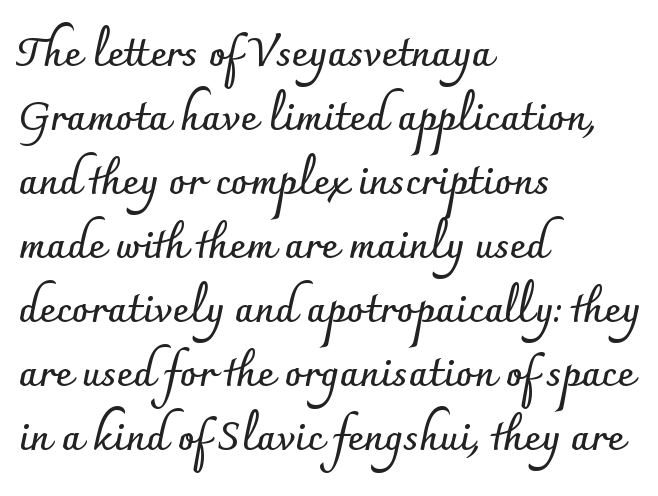
{"serif": "no", "bold": "yes", "weight": "semibold", "width": "normal", "stroke_contrast": "low", "x_height": "small", "monospaced": "no", "underline": "no", "align": "left", "line_spacing": "normal", "line_spacing_ratio": 1.6, "letter_spacing": "normal", "letter_spacing_em": 0.0, "glyph_px": 40}
